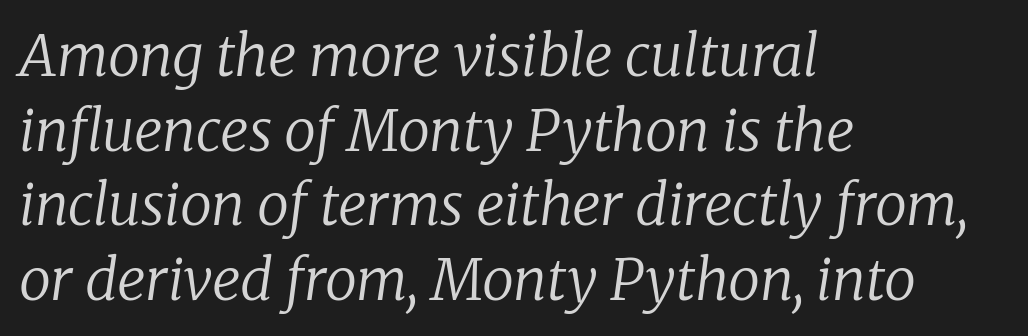
The typeface has the unassuming heft of standard copy or less. No word sits above an underline. The line-height multiplier appears to be the usual default. The font family rendered here belongs to the serif group. Tracking value appears to be zero — textbook default spacing. Think of a printed novel: that variable character pitch is what you see here.
